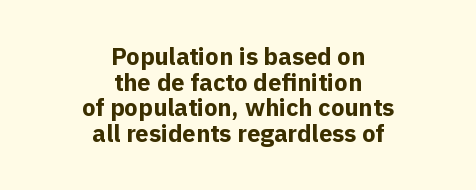
{"italic": "no", "bold": "yes", "underline": "no", "align": "center", "line_spacing": "tight", "line_spacing_ratio": 1.07, "letter_spacing": "normal", "letter_spacing_em": 0.0, "glyph_px": 24}
